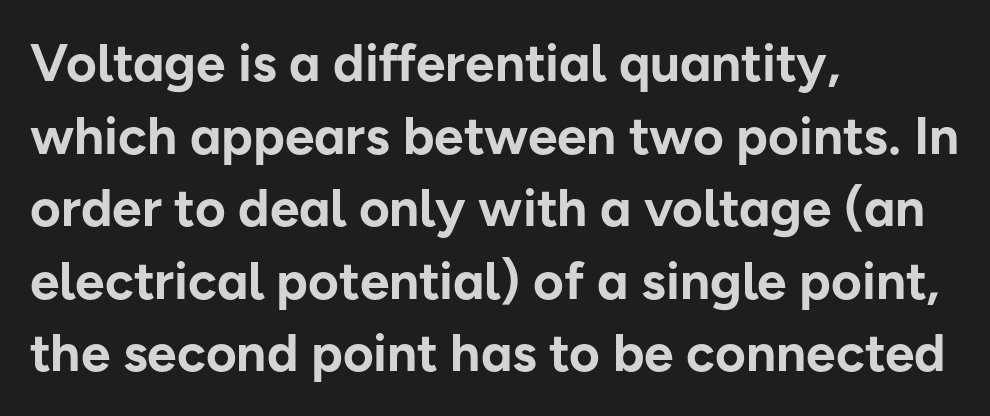
The image shows 53 px bold sans-serif type, upright; set left-aligned, normal line spacing (1.37x), normal letter spacing, not underlined; low stroke contrast and a medium x-height.
